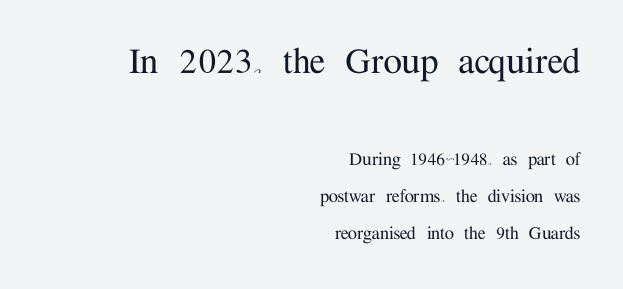
The image shows 42 px serif type, upright; set right-aligned, line spacing 1.75x, normal letter spacing, not underlined; the first (top) block is 2.0x larger; medium stroke contrast and a medium x-height.
